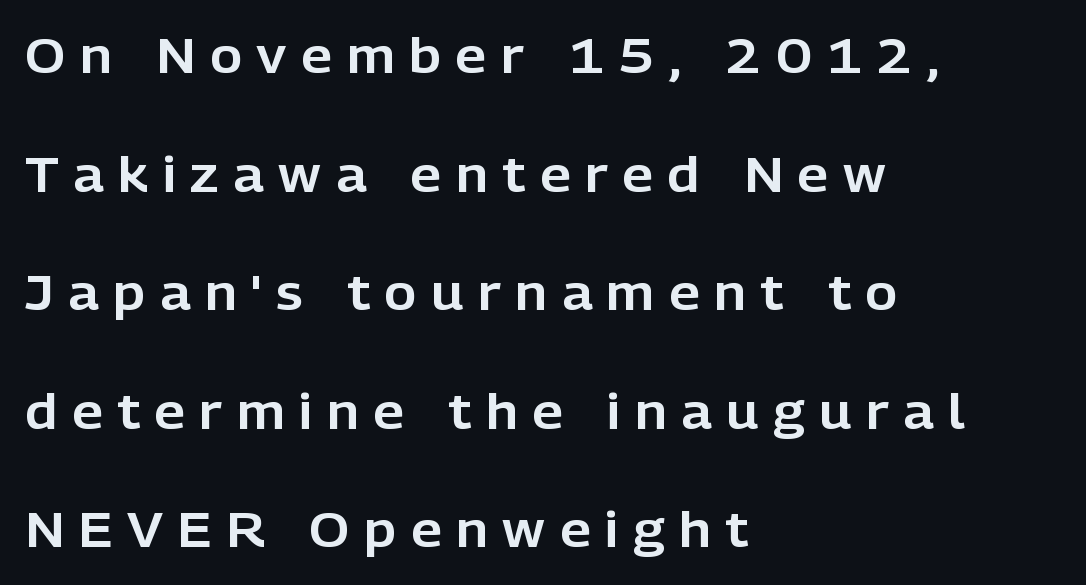
The image shows 49 px sans-serif type, upright; set left-aligned, loose line spacing (2.42x), unusually wide letter spacing (+0.3 em), not underlined; low stroke contrast and a medium x-height.
